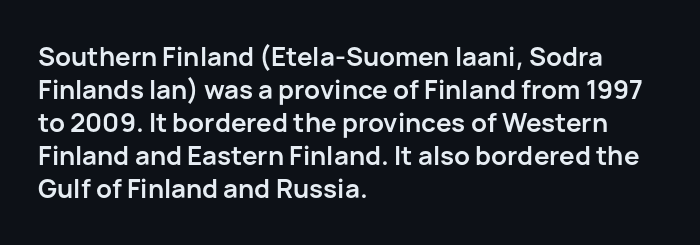
{"italic": "no", "bold": "yes", "underline": "no", "align": "left", "line_spacing": "normal", "line_spacing_ratio": 1.27, "letter_spacing": "normal", "letter_spacing_em": 0.0, "glyph_px": 26}
